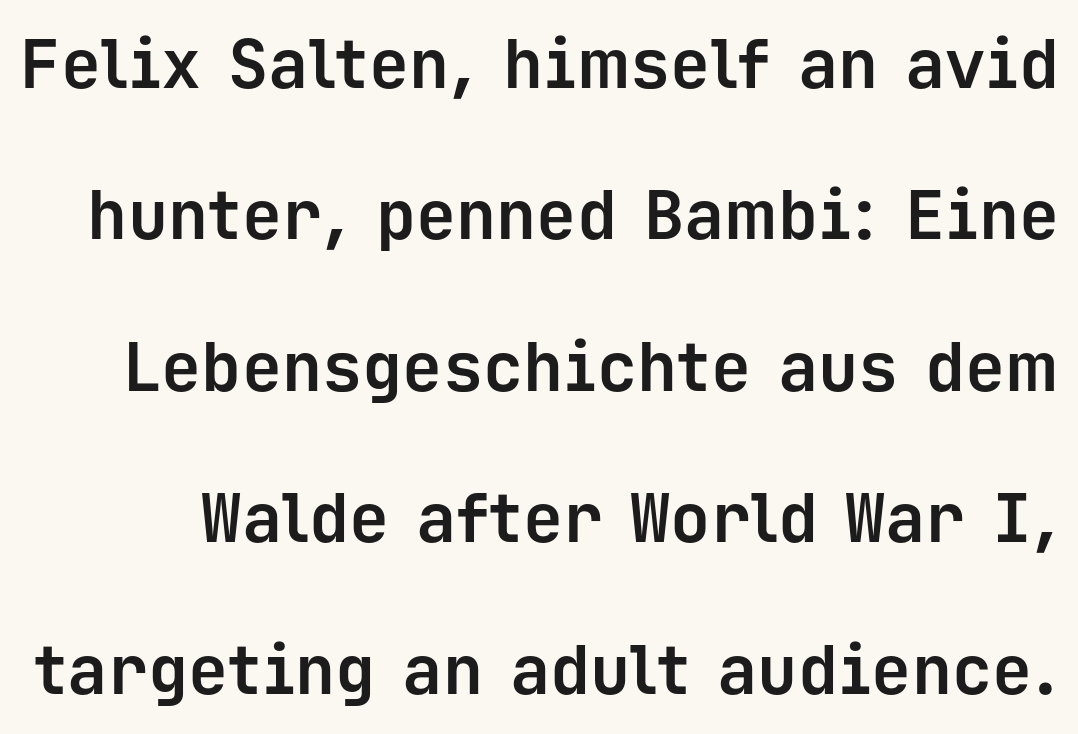
The image shows 67 px bold sans-serif type, upright, monospaced; set loose line spacing (2.26x), normal letter spacing, not underlined; low stroke contrast and a medium x-height.
